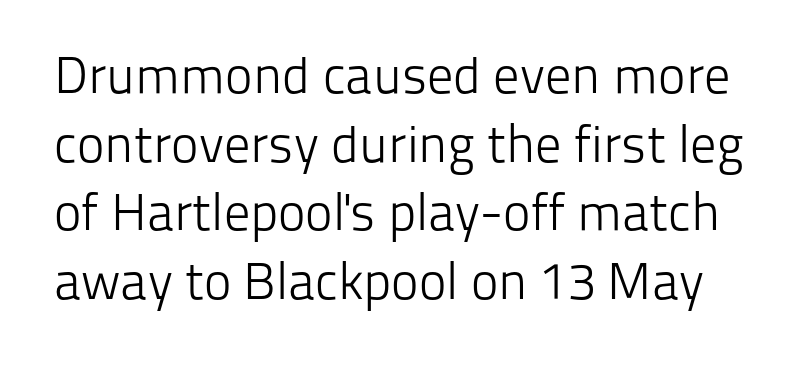
{"serif": "no", "italic": "no", "bold": "no", "weight": "light", "width": "normal", "stroke_contrast": "low", "x_height": "medium", "monospaced": "no", "underline": "no", "line_spacing": "normal", "line_spacing_ratio": 1.32, "letter_spacing": "normal", "letter_spacing_em": 0.0, "glyph_px": 52}
